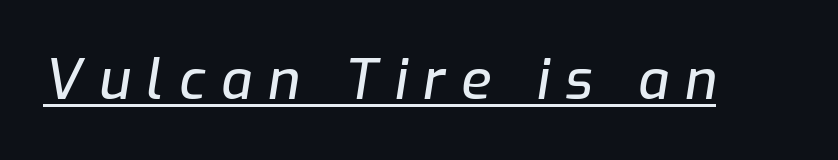
The image shows 55 px text type, italic (leaning right); set unusually wide letter spacing (+0.29 em), underlined; low stroke contrast and a medium x-height.
